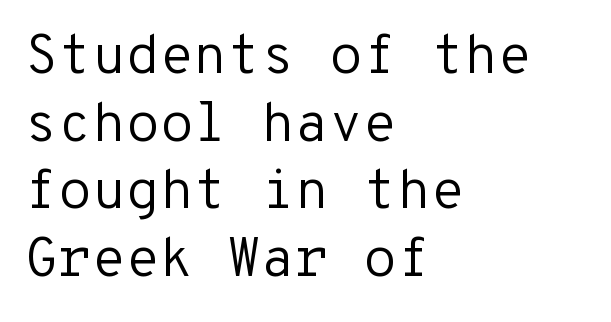
The image shows 55 px regular-weight sans-serif type, upright, monospaced; set left-aligned, line spacing 1.23x, normal letter spacing, not underlined; low stroke contrast and a medium x-height.
